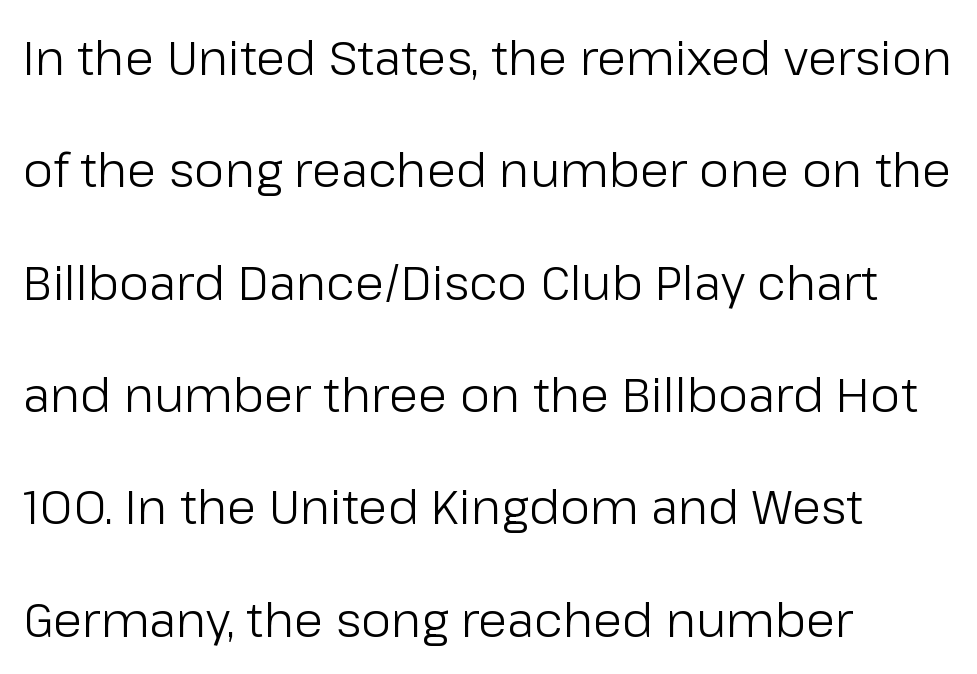
The image shows 48 px light sans-serif type, upright; set left-aligned, loose line spacing (2.34x), normal letter spacing, not underlined; low stroke contrast and a medium x-height.
